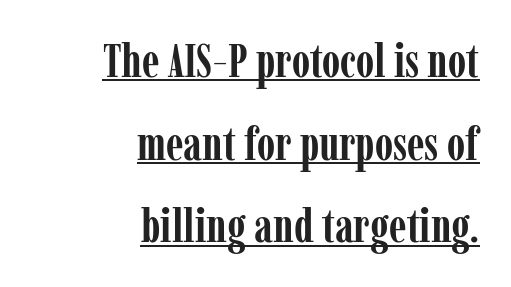
Q: Is the text bold? A: Yes.
Q: Is the text italic (slanted)? A: No, it is upright.
Q: Is the typeface a serif or a sans-serif typeface? A: Serif.
Q: Is the text underlined? A: Yes.
Q: How is the paragraph aligned? A: Right-aligned.
Q: Is the spacing between letters normal or unusually wide? A: Normal.
Q: Width (condensed, normal, or wide)? A: Condensed.
Q: Stroke contrast? A: Low.
Q: x-height? A: Medium.
Q: Monospaced? A: No.
